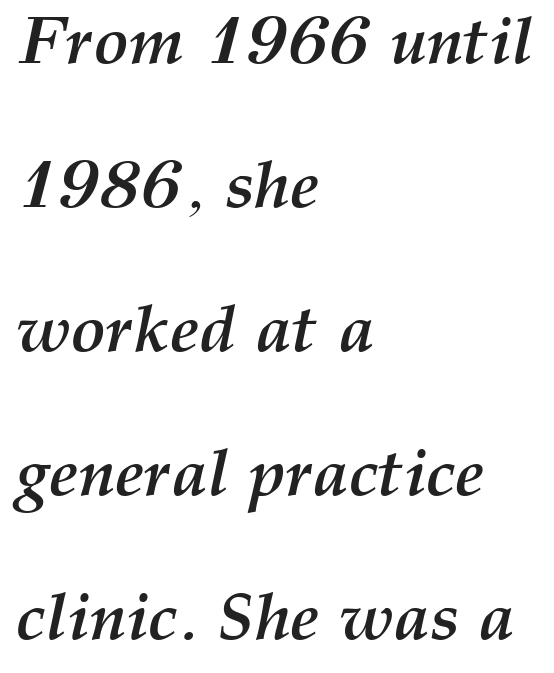
The space beneath each line is pristine and unruled. These lines stand farther apart than default settings would place them. Proportional: the letters do not fall into vertical columns. This sample uses an oblique cut, with every glyph tilted off the vertical.
